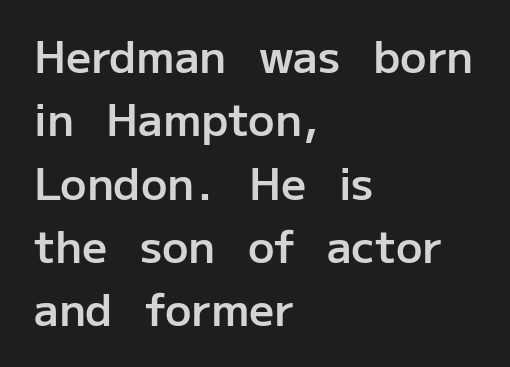
This sample has the flowing, uneven cadence of proportional lettering. Emphasis by weight is partial: semibold. The glyphs are unaccompanied by any horizontal stroke below them. Posture: vertical.
